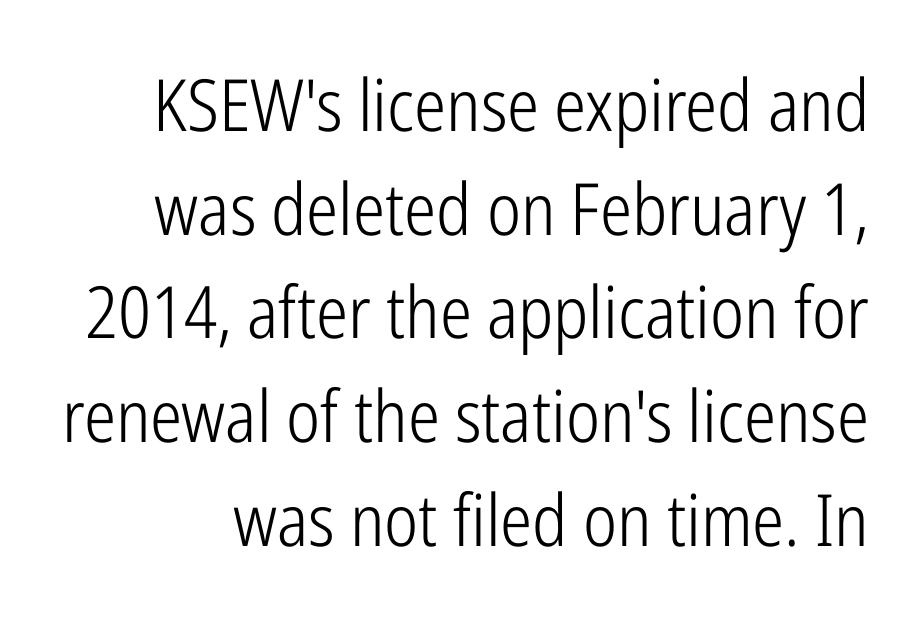
Q: Is the text bold? A: No.
Q: Is the text italic (slanted)? A: No, it is upright.
Q: Is the typeface a serif or a sans-serif typeface? A: Sans-serif.
Q: Is the text underlined? A: No.
Q: Is the spacing between letters normal or unusually wide? A: Normal.
Q: Is the spacing between lines tight, normal or loose? A: Normal.
Q: Width (condensed, normal, or wide)? A: Condensed.
Q: Stroke contrast? A: Low.
Q: x-height? A: Medium.
Q: Monospaced? A: No.
